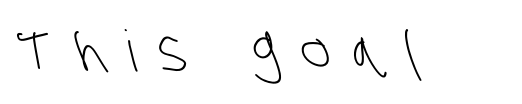
The characters are drawn with everyday or finer stroke widths. Glyph-to-glyph distance is far greater than everyday printed text. The specimen omits any rule beneath the text block's lines. Regarding serifs, this sample does without them.
